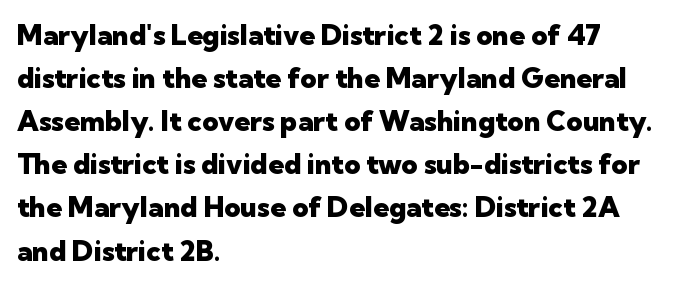
{"serif": "no", "italic": "no", "bold": "yes", "weight": "heavy", "width": "normal", "stroke_contrast": "low", "x_height": "medium", "monospaced": "no", "underline": "no", "align": "left", "line_spacing": "normal", "line_spacing_ratio": 1.54, "letter_spacing": "normal", "letter_spacing_em": 0.0, "glyph_px": 28}
